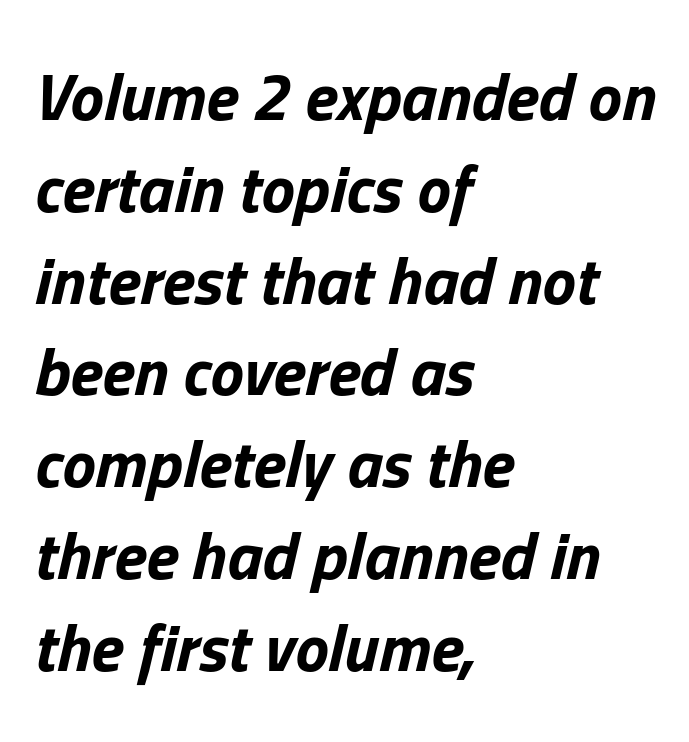
Q: Is the text bold? A: Yes.
Q: Is the text italic (slanted)? A: Yes, it leans right by about 13 degrees.
Q: Is the text underlined? A: No.
Q: How is the paragraph aligned? A: Left-aligned.
Q: Is the spacing between letters normal or unusually wide? A: Normal.
Q: Is the spacing between lines tight, normal or loose? A: Normal.
Q: Width (condensed, normal, or wide)? A: Normal.
Q: Stroke contrast? A: Low.
Q: x-height? A: Medium.
Q: Monospaced? A: No.
